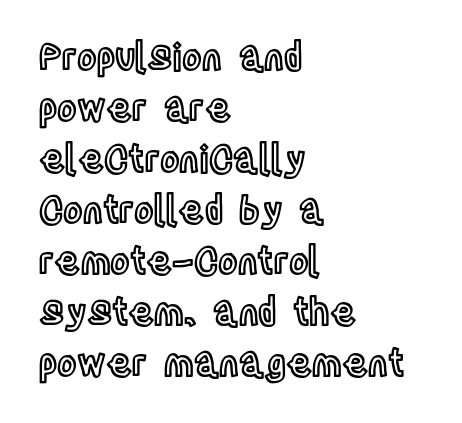
This rendering uses left alignment, leaving the right contour irregular. The line texture is even and compact thanks to regular tracking. Horizontal bands of white between lines are of average thickness. Only glyphs here, with clear space below each row. A roman cut, with each character standing at attention. The passage shown is typed in a proportional face where columns would drift.
